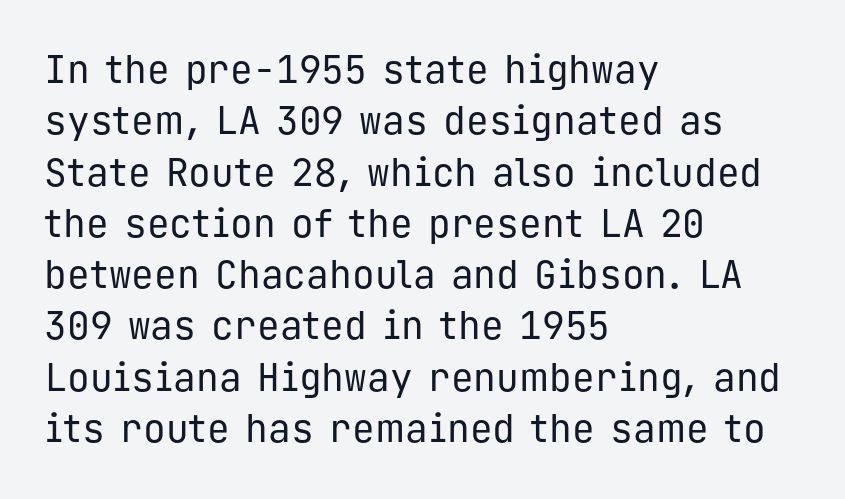
{"serif": "no", "italic": "no", "bold": "no", "weight": "regular", "width": "normal", "stroke_contrast": "low", "x_height": "medium", "monospaced": "yes", "underline": "no", "align": "left", "line_spacing": "normal", "line_spacing_ratio": 1.35, "letter_spacing": "normal", "letter_spacing_em": 0.0, "glyph_px": 38}
